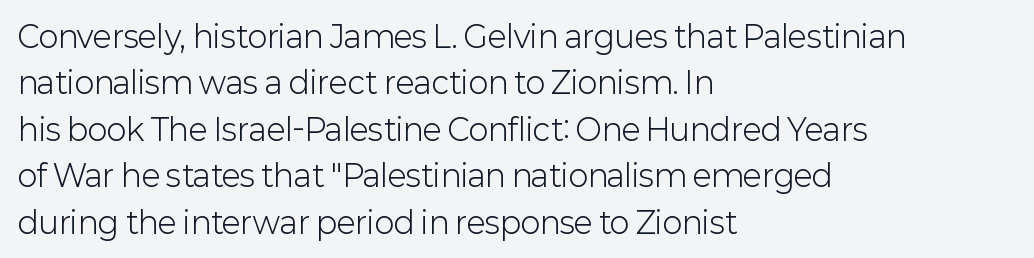
The image shows 30 px light sans-serif type, upright; set left-aligned, normal line spacing (1.55x), normal letter spacing, not underlined; low stroke contrast and a medium x-height.
